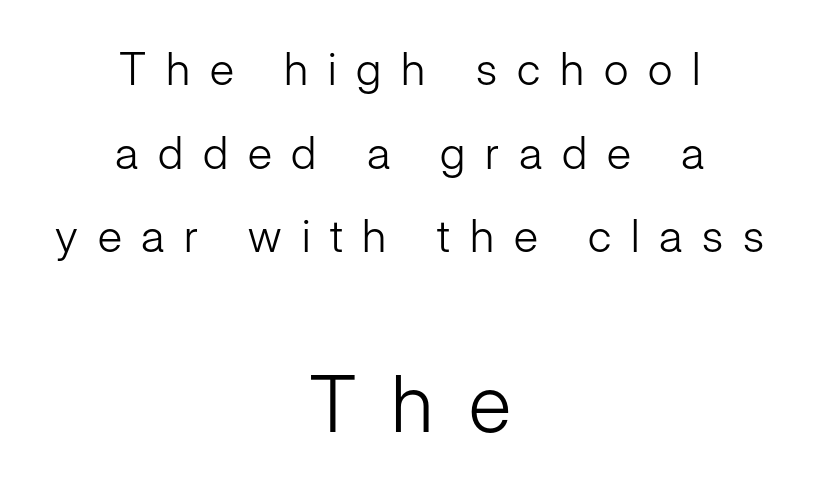
{"serif": "no", "italic": "no", "bold": "no", "weight": "light", "width": "normal", "stroke_contrast": "low", "x_height": "medium", "monospaced": "no", "underline": "no", "align": "center", "line_spacing_ratio": 1.86, "letter_spacing": "wide", "letter_spacing_em": 0.44, "larger_block": "second", "size_ratio": 1.76, "glyph_px": 79}
